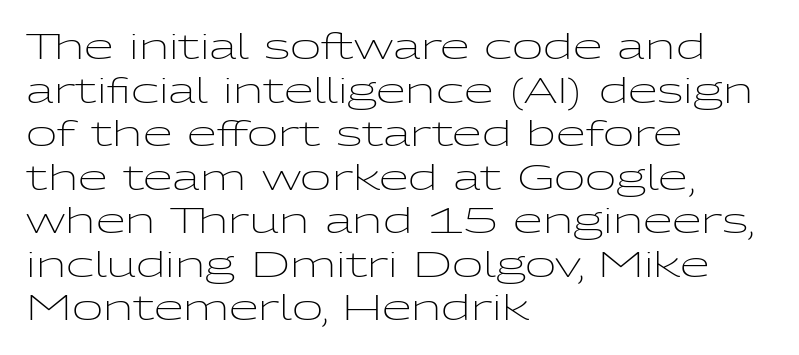
Q: Is the text bold? A: No.
Q: Is the text italic (slanted)? A: No, it is upright.
Q: Is the typeface a serif or a sans-serif typeface? A: Sans-serif.
Q: Is the text underlined? A: No.
Q: How is the paragraph aligned? A: Left-aligned.
Q: Is the spacing between letters normal or unusually wide? A: Normal.
Q: Is the spacing between lines tight, normal or loose? A: Normal.
Q: Width (condensed, normal, or wide)? A: Wide.
Q: Stroke contrast? A: Low.
Q: x-height? A: Medium.
Q: Monospaced? A: No.
